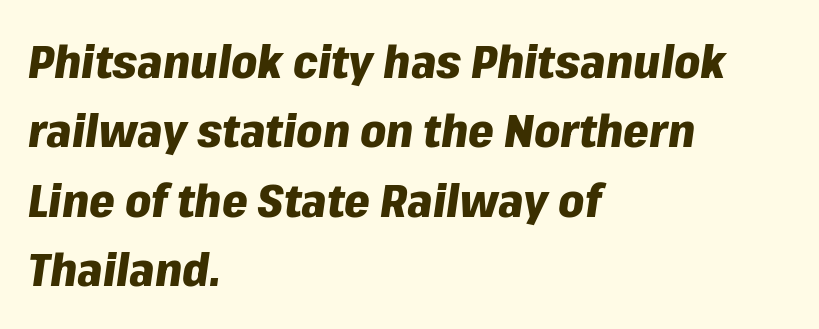
A dark, heavy texture on the line: the type is bold. Slanted lettering throughout. The rag falls on the right side of this text block. These lines are rendered in a variable-pitch font. Any mark beneath the type? The region is blank. Horizontal bands of white between lines are of average thickness.
